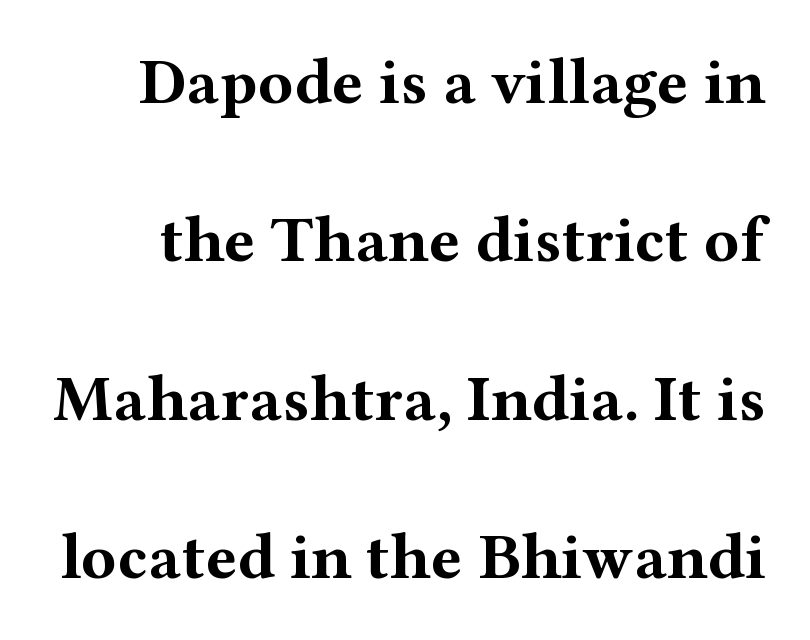
{"serif": "yes", "italic": "no", "bold": "yes", "weight": "bold", "width": "wide", "stroke_contrast": "medium", "x_height": "medium", "monospaced": "no", "underline": "no", "line_spacing": "loose", "line_spacing_ratio": 2.4, "letter_spacing": "normal", "letter_spacing_em": 0.0, "glyph_px": 66}
